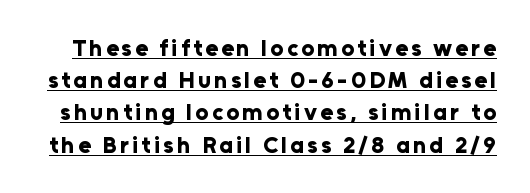
The image shows 23 px bold type, upright; set normal line spacing (1.4x), underlined.
